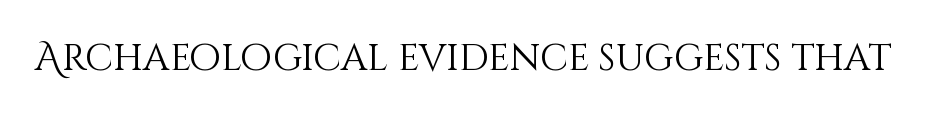
A roman cut, with each character standing at attention. Honestly, there is no underline to notice here at all. No extra tracking has been applied to these lines. Nothing heavy about these letters — not bold at all. Proportional: the letters do not fall into vertical columns.
